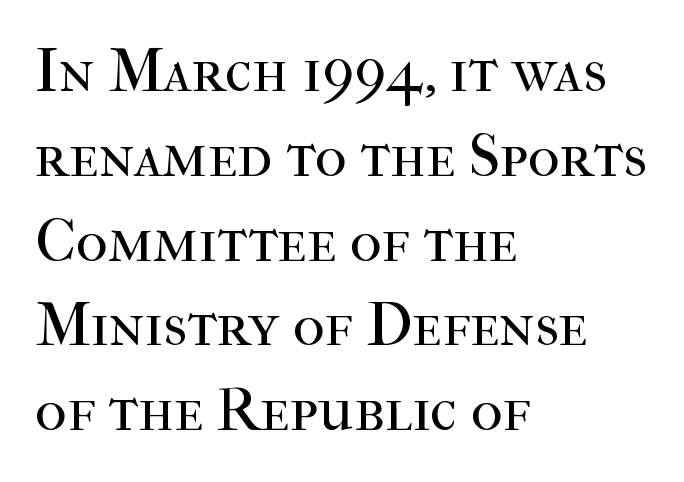
A typesetter would call this proportional, since set widths differ per character. These lines keep a tight, regular rhythm from letter to letter. Leftover space on each line is placed entirely after the last word. Compared with typical paragraphs, the rows here are spaced about the same. Bare-footed words on every line.
